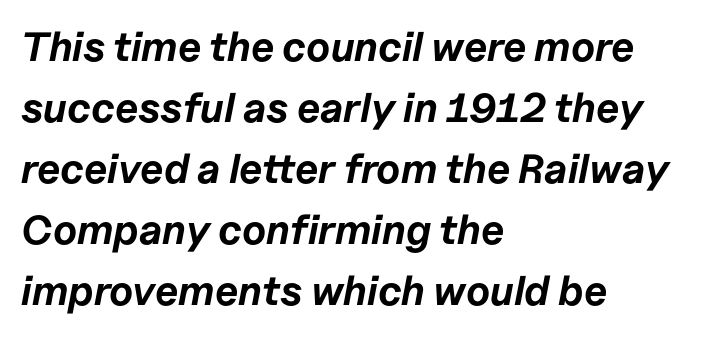
The image shows 41 px bold type, italic (leaning right); set left-aligned, normal line spacing (1.49x), normal letter spacing, not underlined; low stroke contrast and a medium x-height.
